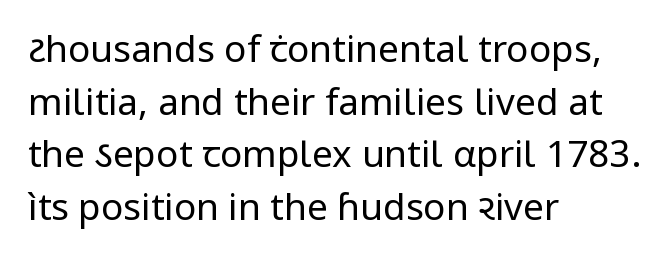
{"serif": "no", "italic": "no", "bold": "no", "weight": "regular", "width": "normal", "stroke_contrast": "low", "x_height": "medium", "monospaced": "no", "underline": "no", "align": "left", "line_spacing": "normal", "line_spacing_ratio": 1.42, "letter_spacing": "normal", "letter_spacing_em": 0.0, "glyph_px": 37}
